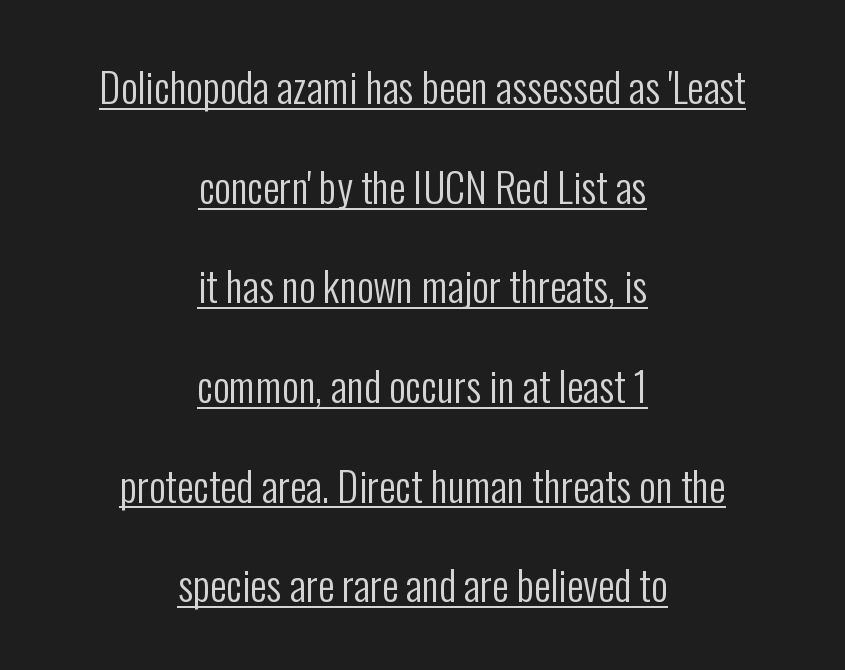
Heaviness? Minimal to ordinary, like unemphasized prose. Note the varied advance widths — an 'i' is clearly narrower than an 'm'. Glyph-to-glyph distance matches everyday printed text. Descenders here cross a horizontal rule under the line. Italic: no, the glyphs are upright roman.
